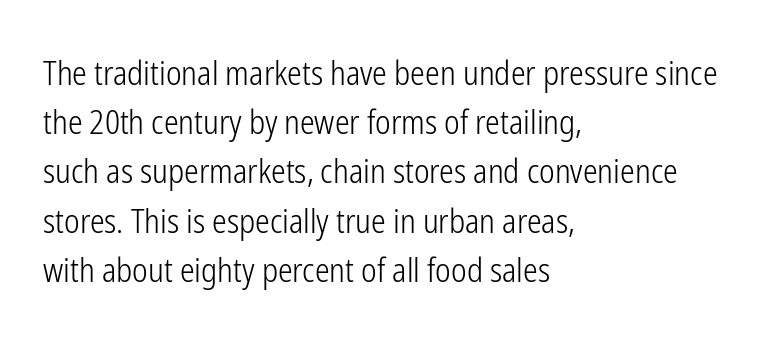
Vertical stems look standard width or narrower in stroke. The passage shown is typed in a proportional face where columns would drift. Quick note: interline space is typical. Bare-footed words on every line.
